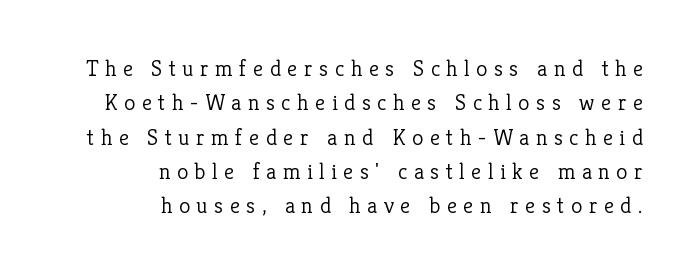
Compared with a flush-left layout, this one pins lines to the opposite, right side. Is the stroke heavy? The answer is a plain regular-or-lighter. Each word looks stretched out because of the extra space between its letters. Style check: upright.
